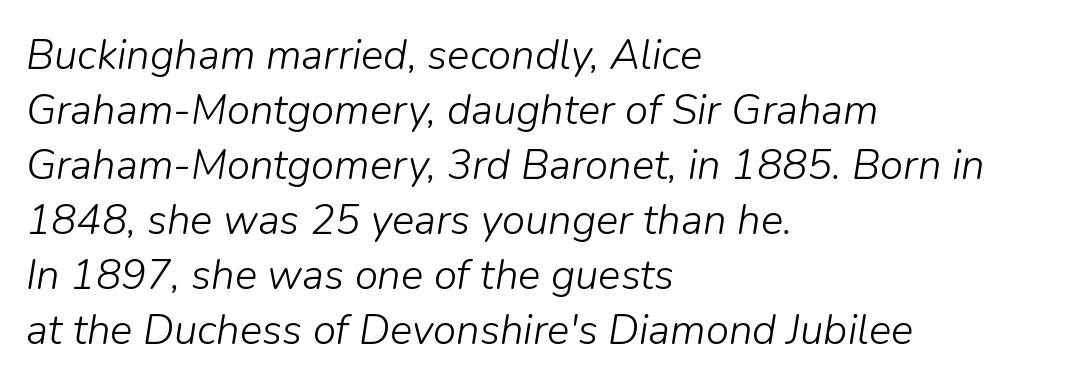
The image shows 42 px light type, italic (leaning right); set left-aligned, normal line spacing (1.31x), normal letter spacing, not underlined; low stroke contrast and a medium x-height.
